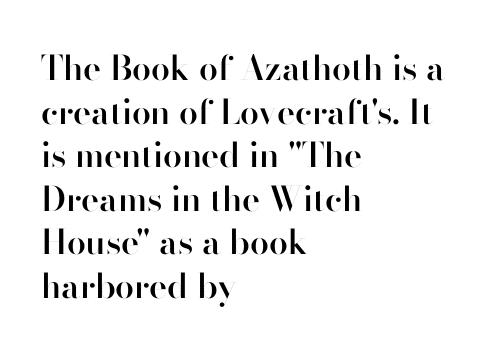
Q: Is the text bold? A: Semi-bold.
Q: Is the text italic (slanted)? A: No, it is upright.
Q: Is the typeface a serif or a sans-serif typeface? A: Sans-serif.
Q: Is the text underlined? A: No.
Q: How is the paragraph aligned? A: Left-aligned.
Q: Is the spacing between letters normal or unusually wide? A: Normal.
Q: Is the spacing between lines tight, normal or loose? A: Normal.
Q: Width (condensed, normal, or wide)? A: Normal.
Q: Stroke contrast? A: High.
Q: x-height? A: Small.
Q: Monospaced? A: No.
